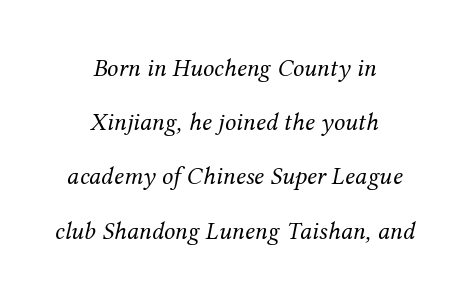
Q: Is the text bold? A: No.
Q: Is the text italic (slanted)? A: Yes, it leans right by about 12 degrees.
Q: Is the text underlined? A: No.
Q: How is the paragraph aligned? A: Centered.
Q: Is the spacing between letters normal or unusually wide? A: Normal.
Q: Is the spacing between lines tight, normal or loose? A: Loose.
